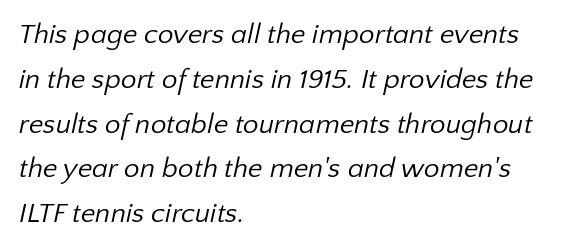
Q: Is the text bold? A: No.
Q: Is the typeface a serif or a sans-serif typeface? A: Sans-serif.
Q: Is the text underlined? A: No.
Q: How is the paragraph aligned? A: Left-aligned.
Q: Is the spacing between letters normal or unusually wide? A: Normal.
Q: Is the spacing between lines tight, normal or loose? A: Normal.
Q: Width (condensed, normal, or wide)? A: Normal.
Q: Stroke contrast? A: Low.
Q: x-height? A: Medium.
Q: Monospaced? A: No.
